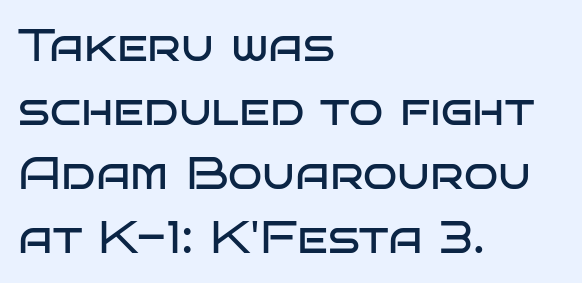
Think of a printed novel: that variable character pitch is what you see here. In terms of letterspacing, this is plain default setting. Baseline-to-baseline distance is the conventional proportion of letter height. Unbolded letterforms with no extra heft. Type without underlining. The typography opts for an upright posture over an oblique one.
